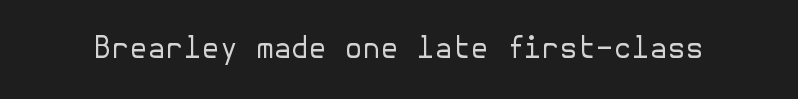
Q: Is the text bold? A: No.
Q: Is the text italic (slanted)? A: No, it is upright.
Q: Is the typeface a serif or a sans-serif typeface? A: Sans-serif.
Q: Is the text underlined? A: No.
Q: Is the spacing between letters normal or unusually wide? A: Normal.
Q: Width (condensed, normal, or wide)? A: Normal.
Q: Stroke contrast? A: Low.
Q: x-height? A: Medium.
